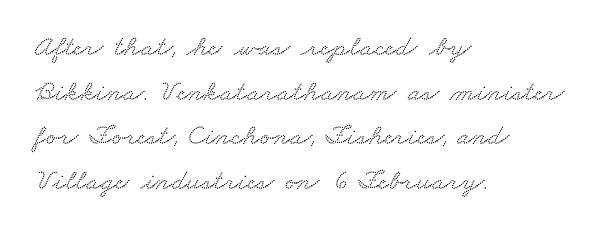
Rows of type keep a routine distance in the vertical direction. The passage shown is not underscored anywhere. The passage is arranged the way most books set body copy — flush left.
